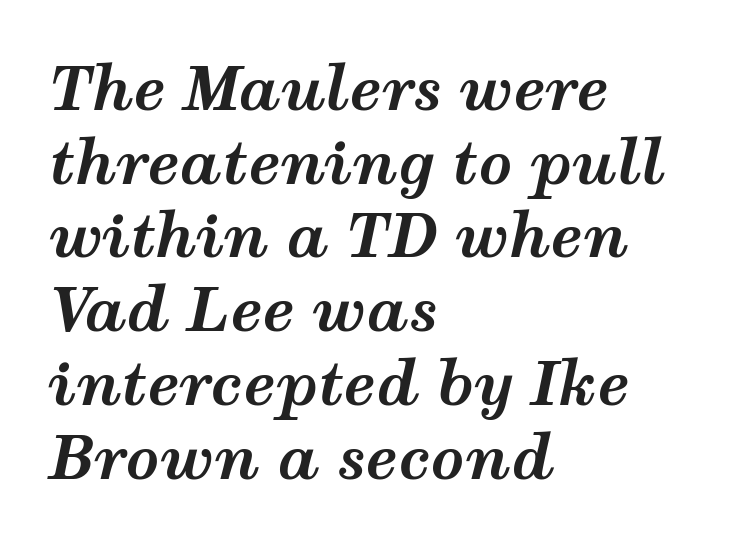
In terms of posture, this sample is oblique. Letters rest on an invisible, unmarked baseline. Evenly set lines give the paragraph a standard silhouette. What weight is shown? A full bold with thick strokes. The tracking reads as untouched default to a designer's eye.
